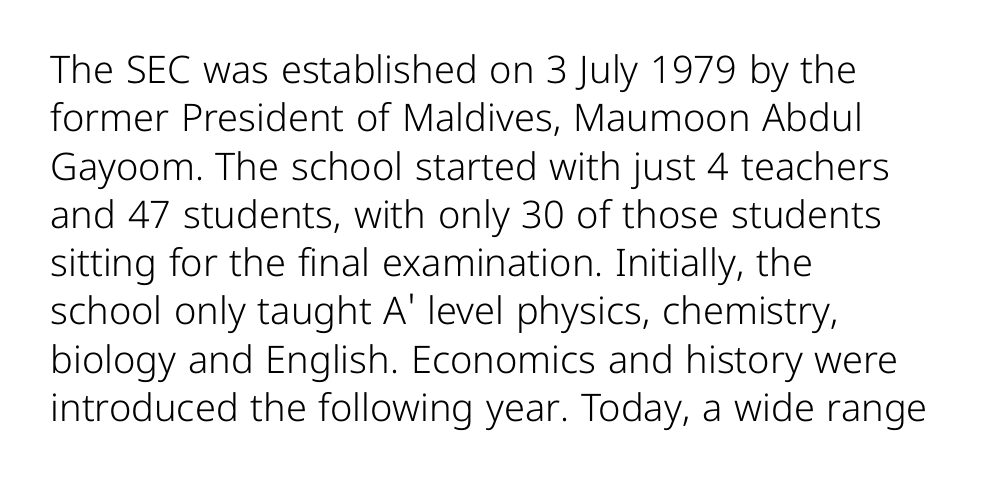
No extra ink here — the face is not bold. Italic? Not at all — the glyphs are vertical. Short note: letters normally spaced. Descenders hang freely into open space. The compositor pushed each line to the left boundary. The passage shown is typed in a proportional face where columns would drift.
